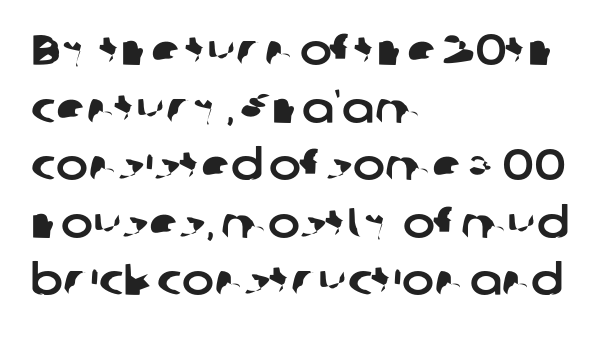
{"serif": "no", "width": "normal", "stroke_contrast": "low", "x_height": "medium", "monospaced": "no", "underline": "no", "align": "left", "line_spacing": "normal", "line_spacing_ratio": 1.34, "letter_spacing": "normal", "letter_spacing_em": 0.0, "glyph_px": 43}
